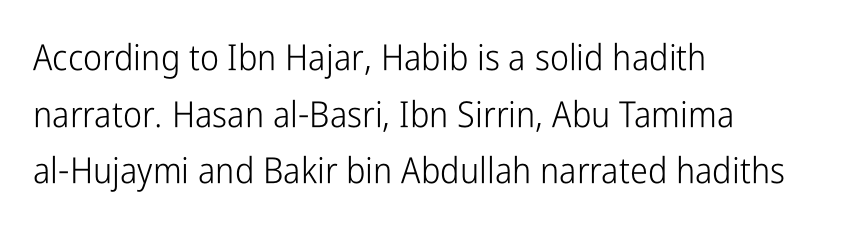
The zone under the glyphs is completely vacant. This sample has the flowing, uneven cadence of proportional lettering. Ordinary non-slanted type is in use. Compared with typical paragraphs, the rows here are spaced about the same.
